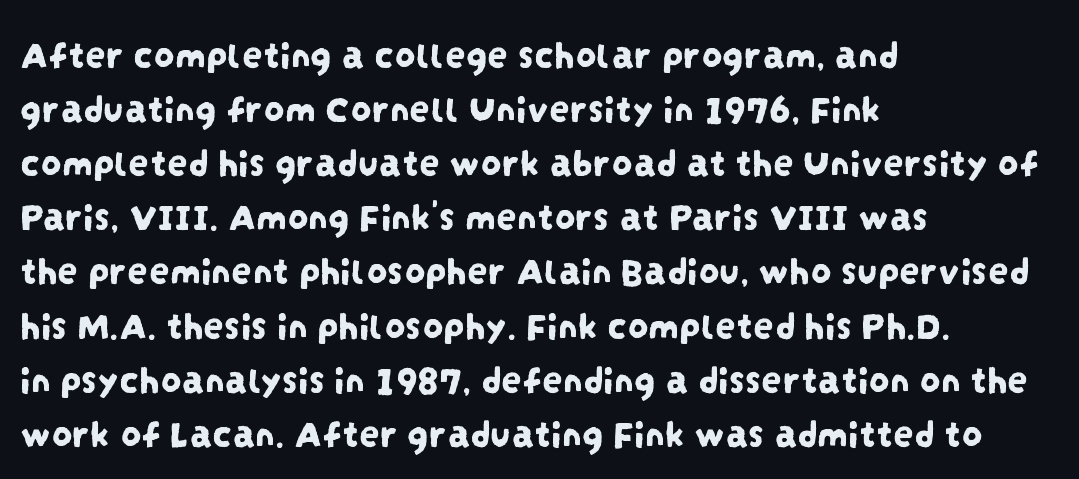
{"serif": "no", "width": "condensed", "stroke_contrast": "low", "x_height": "large", "monospaced": "no", "underline": "no", "align": "left", "line_spacing": "normal", "line_spacing_ratio": 1.32, "letter_spacing": "normal", "letter_spacing_em": 0.0, "glyph_px": 41}
